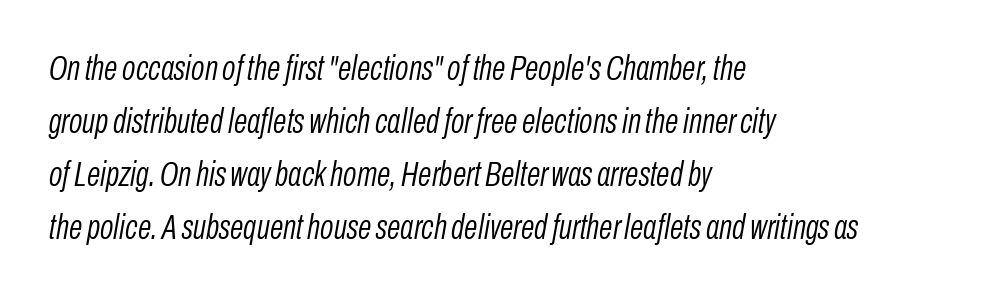
{"italic": "yes", "lean": "right", "slant_degrees": 10, "bold": "no", "weight": "light", "width": "condensed", "stroke_contrast": "low", "x_height": "medium", "monospaced": "no", "underline": "no", "align": "left", "line_spacing": "normal", "line_spacing_ratio": 1.51, "letter_spacing": "normal", "letter_spacing_em": 0.0, "glyph_px": 35}
